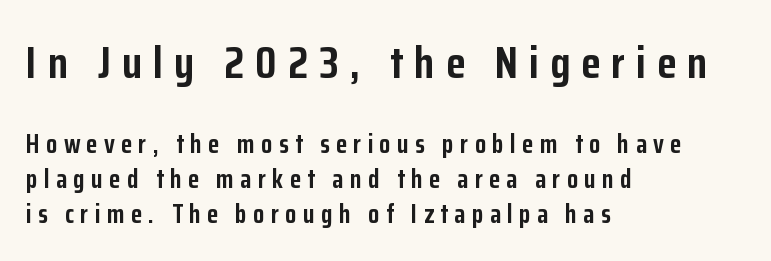
Proportional: the letters do not fall into vertical columns. Notice how the stems are strictly vertical — no italics here. The type family on display is of the sans-serif kind. Baseline-to-baseline distance is the conventional proportion of letter height. Plenty of ink on the page — the face is bold.
